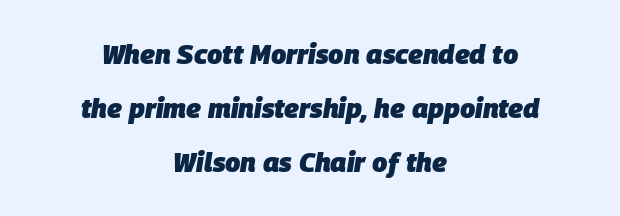
{"italic": "yes", "lean": "right", "slant_degrees": 9, "bold": "yes", "underline": "no", "align": "center", "line_spacing": "loose", "line_spacing_ratio": 2.0, "letter_spacing": "normal", "letter_spacing_em": 0.0, "glyph_px": 27}
